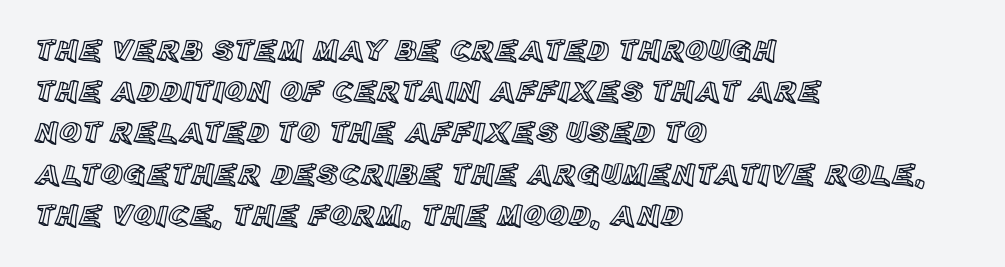
{"width": "normal", "x_height": "large", "monospaced": "no", "underline": "no", "align": "left", "line_spacing": "normal", "line_spacing_ratio": 1.33, "letter_spacing": "normal", "letter_spacing_em": 0.0, "glyph_px": 31}
